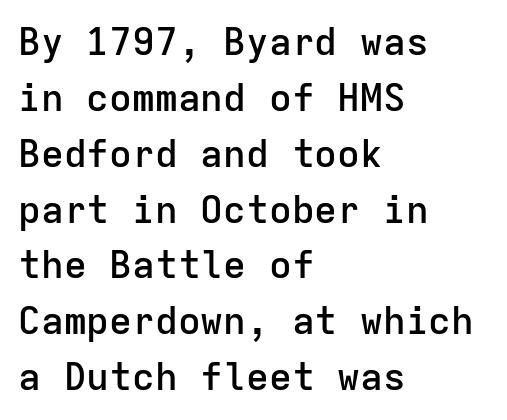
{"serif": "no", "italic": "no", "bold": "semi", "weight": "semibold", "width": "normal", "stroke_contrast": "low", "x_height": "medium", "monospaced": "yes", "underline": "no", "align": "left", "line_spacing": "normal", "line_spacing_ratio": 1.47, "letter_spacing": "normal", "letter_spacing_em": 0.0, "glyph_px": 38}
